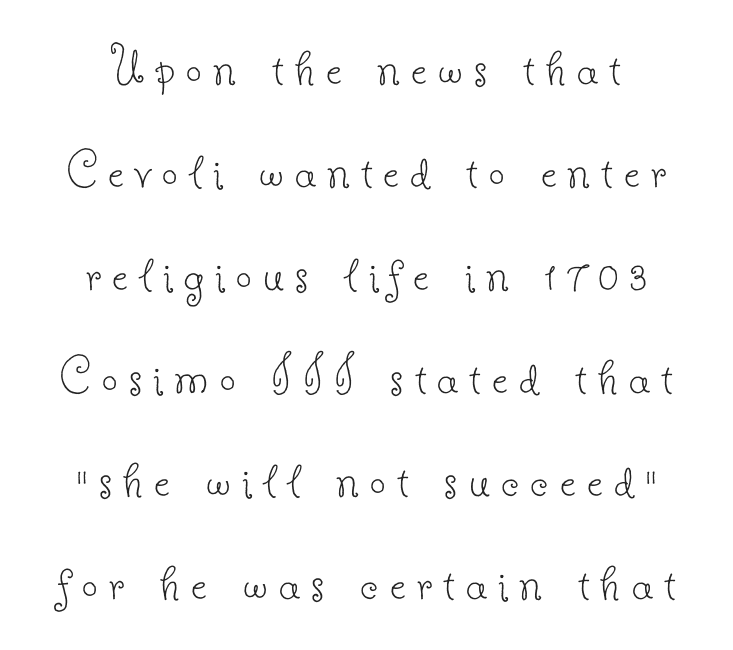
The baseline area is clear. Upright lettering throughout. The strokes are not fattened; the text isn't bold. Little horizontal feet cap the strokes, marking this as serif type.
